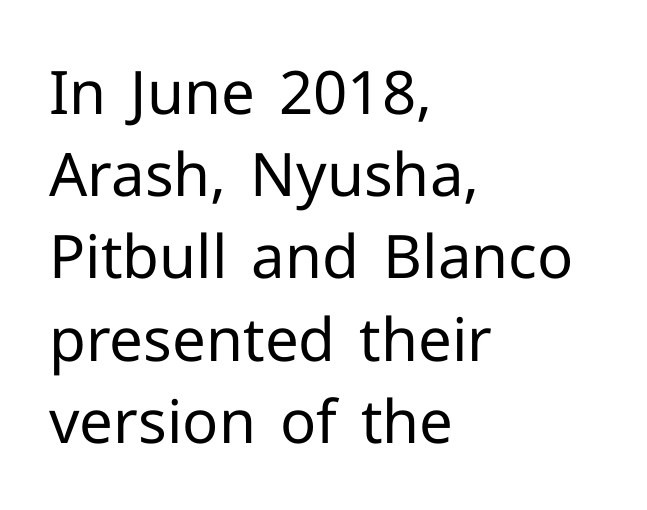
Q: Is the text bold? A: No.
Q: Is the text italic (slanted)? A: No, it is upright.
Q: Is the typeface a serif or a sans-serif typeface? A: Sans-serif.
Q: Is the text underlined? A: No.
Q: How is the paragraph aligned? A: Left-aligned.
Q: Is the spacing between letters normal or unusually wide? A: Normal.
Q: Is the spacing between lines tight, normal or loose? A: Normal.
Q: Width (condensed, normal, or wide)? A: Normal.
Q: Stroke contrast? A: Low.
Q: x-height? A: Medium.
Q: Monospaced? A: No.
